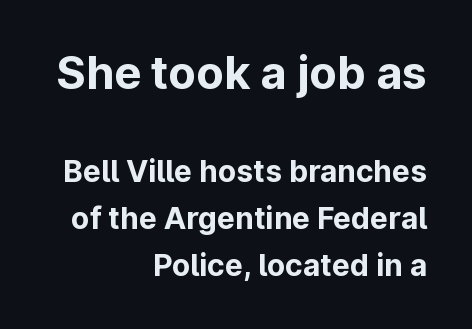
Q: Is the text bold? A: Yes.
Q: Is the text italic (slanted)? A: No, it is upright.
Q: Is the typeface a serif or a sans-serif typeface? A: Sans-serif.
Q: Is the text underlined? A: No.
Q: How is the paragraph aligned? A: Right-aligned.
Q: Is the spacing between letters normal or unusually wide? A: Normal.
Q: Is the spacing between lines tight, normal or loose? A: Normal.
Q: Which block of text is set in a larger size, the first (top) or the second (bottom)? A: The first (top) one.
Q: Width (condensed, normal, or wide)? A: Normal.
Q: Stroke contrast? A: Low.
Q: x-height? A: Medium.
Q: Monospaced? A: No.
